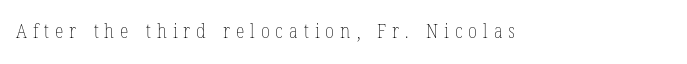
The image shows 20 px text type, upright; set unusually wide letter spacing (+0.3 em), not underlined.
